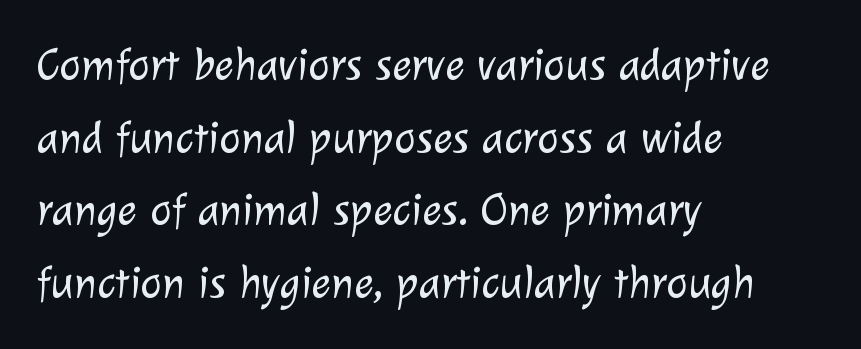
{"serif": "no", "bold": "no", "weight": "light", "width": "normal", "stroke_contrast": "low", "x_height": "medium", "monospaced": "no", "underline": "no", "align": "left", "line_spacing": "normal", "line_spacing_ratio": 1.58, "letter_spacing": "normal", "letter_spacing_em": 0.0, "glyph_px": 46}
